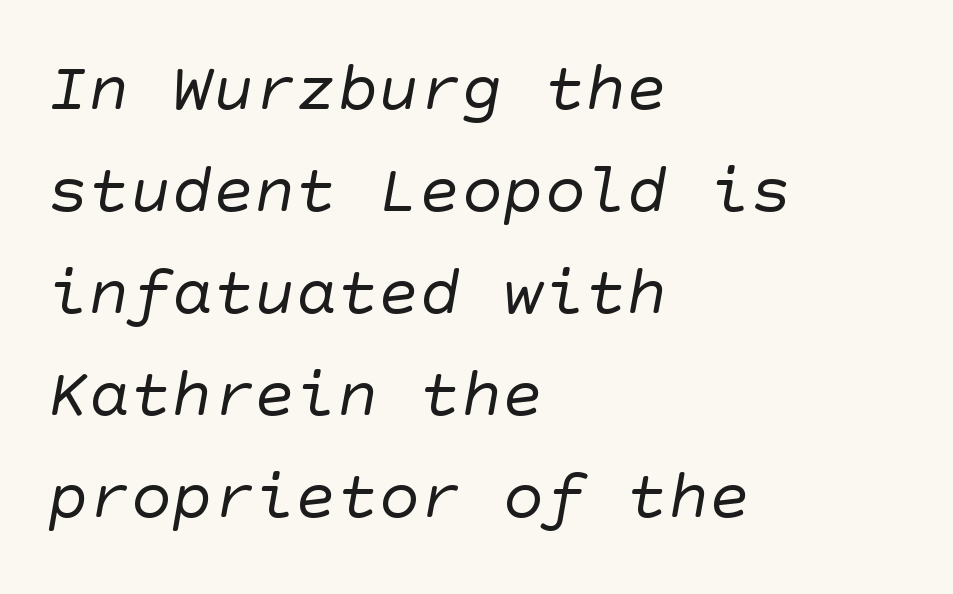
{"serif": "no", "bold": "no", "weight": "regular", "width": "normal", "stroke_contrast": "low", "x_height": "large", "underline": "no", "align": "left", "line_spacing": "normal", "line_spacing_ratio": 1.48, "letter_spacing": "normal", "letter_spacing_em": 0.0, "glyph_px": 69}
